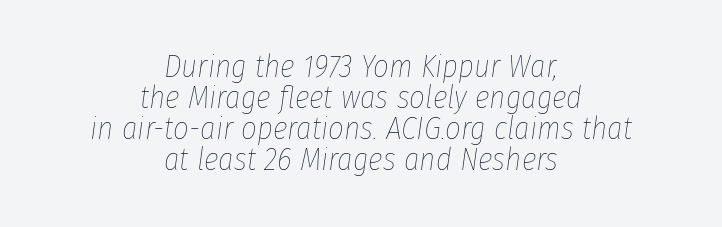
Italic? Definitely — the glyphs are oblique. The vertical gap from one line to the next is small. Proportional: the letters do not fall into vertical columns. The weight tops out at a normal text grade. Reading down the block, each line starts at a different indent, mirrored at its end.
